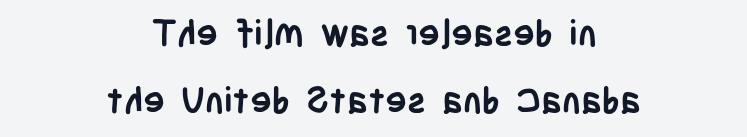
The image shows 36 px semibold, condensed sans-serif type, upright; set centered, line spacing 1.87x, normal letter spacing, not underlined; low stroke contrast and a large x-height.
